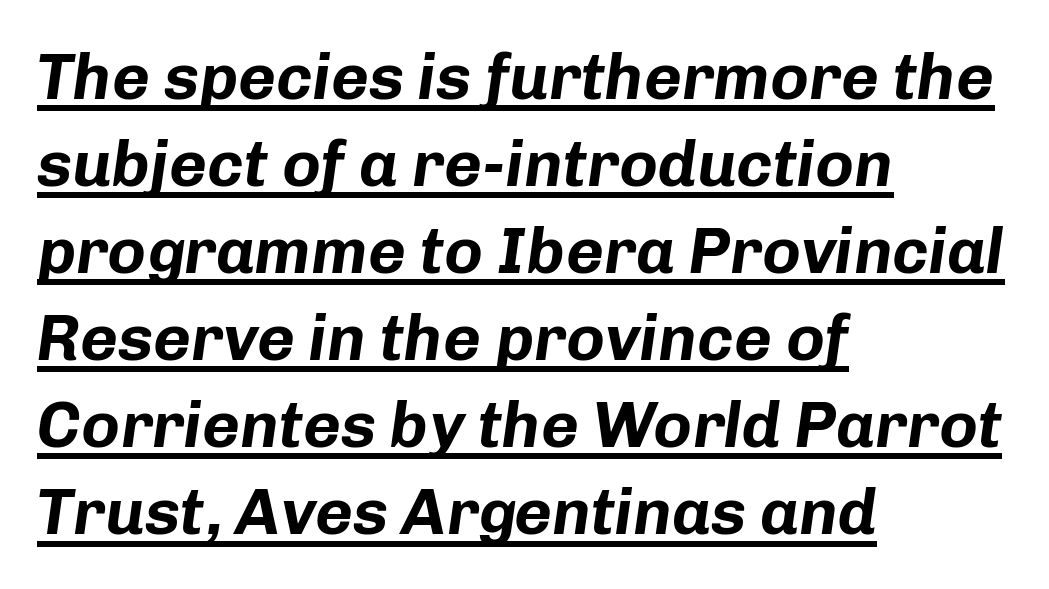
The paragraph has a hard left edge and a soft right edge. The rendering keeps characters at their native spacing. Leading: standard. These lines are rendered in a variable-pitch font. The specimen reads as italic at a glance.
